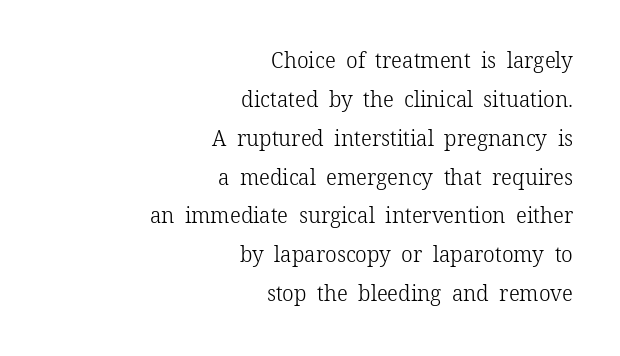
The image shows 21 px text type, upright; set right-aligned, line spacing 1.85x, normal letter spacing, not underlined.
